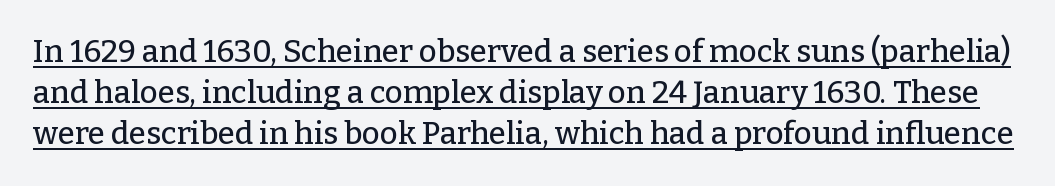
The image shows 31 px serif type, upright; set normal line spacing (1.32x), normal letter spacing, underlined; low stroke contrast and a medium x-height.
